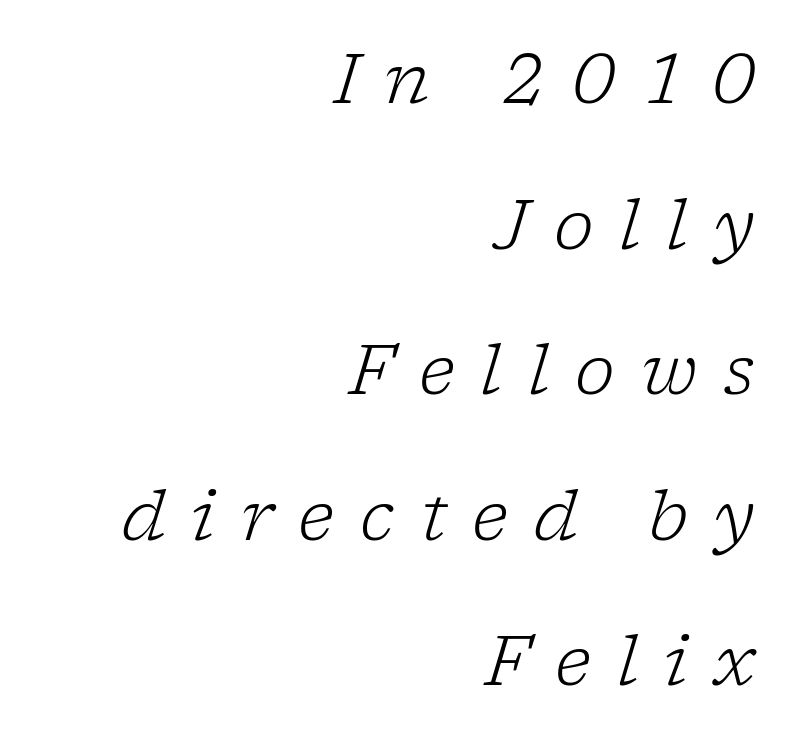
Q: Is the text bold? A: No.
Q: Is the text italic (slanted)? A: Yes, it leans right by about 17 degrees.
Q: Is the typeface a serif or a sans-serif typeface? A: Serif.
Q: Is the text underlined? A: No.
Q: How is the paragraph aligned? A: Right-aligned.
Q: Is the spacing between letters normal or unusually wide? A: Unusually wide.
Q: Is the spacing between lines tight, normal or loose? A: Loose.
Q: Width (condensed, normal, or wide)? A: Normal.
Q: Stroke contrast? A: Low.
Q: x-height? A: Medium.
Q: Monospaced? A: No.
